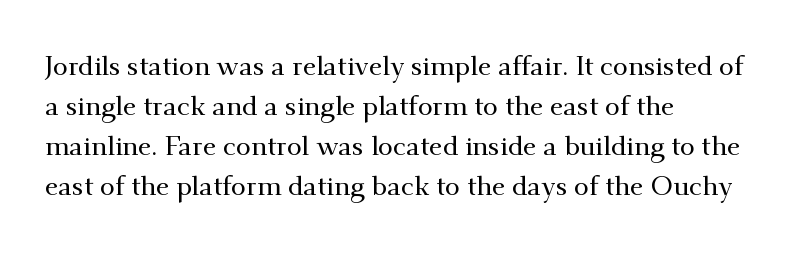
The image shows 27 px text type, upright; set left-aligned, normal line spacing (1.48x), normal letter spacing, not underlined.
